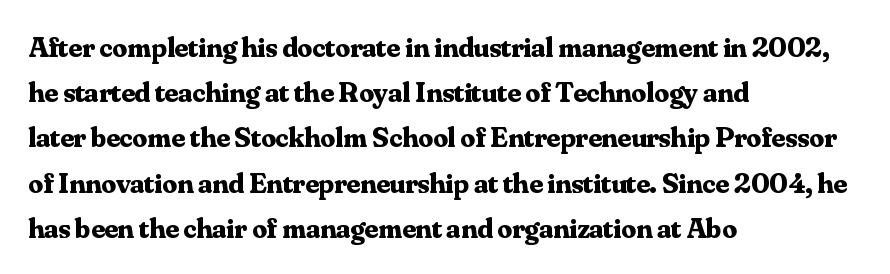
The image shows 29 px bold serif type, upright; set left-aligned, normal line spacing (1.56x), normal letter spacing, not underlined; medium stroke contrast and a small x-height.
